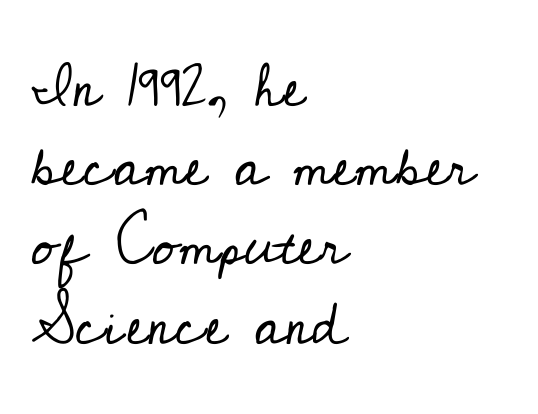
Observe the ordinary spacing: letters are neighbours, not strangers. Beneath every word, the page is bare. The passage shown stacks its lines at a standard gap.
